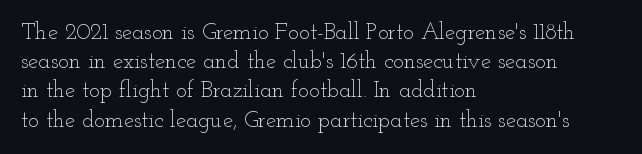
Q: Is the text bold? A: No.
Q: Is the text italic (slanted)? A: No, it is upright.
Q: Is the text underlined? A: No.
Q: How is the paragraph aligned? A: Left-aligned.
Q: Is the spacing between letters normal or unusually wide? A: Normal.
Q: Is the spacing between lines tight, normal or loose? A: Normal.
